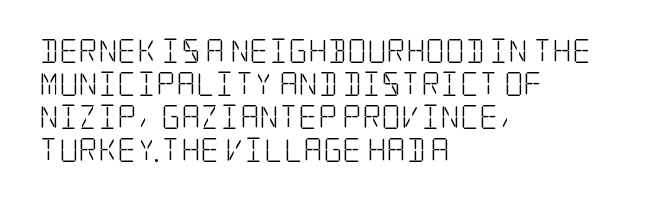
Q: Is the text bold? A: No.
Q: Is the text italic (slanted)? A: No, it is upright.
Q: Is the text underlined? A: No.
Q: How is the paragraph aligned? A: Left-aligned.
Q: Is the spacing between letters normal or unusually wide? A: Normal.
Q: Is the spacing between lines tight, normal or loose? A: Normal.
